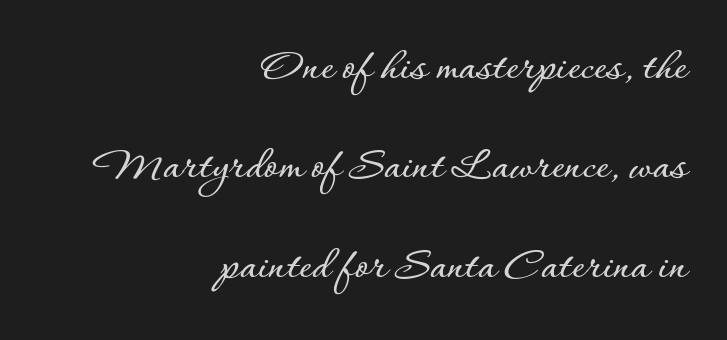
{"width": "normal", "stroke_contrast": "low", "x_height": "small", "monospaced": "no", "underline": "no", "align": "right", "line_spacing": "loose", "line_spacing_ratio": 2.07, "letter_spacing": "normal", "letter_spacing_em": 0.0, "glyph_px": 48}
